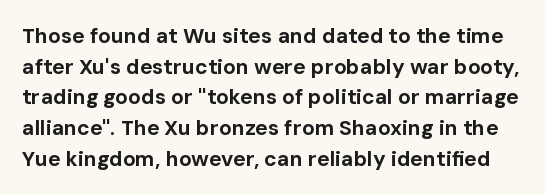
{"italic": "no", "bold": "yes", "underline": "no", "line_spacing": "normal", "line_spacing_ratio": 1.46, "letter_spacing": "normal", "letter_spacing_em": 0.0, "glyph_px": 21}
